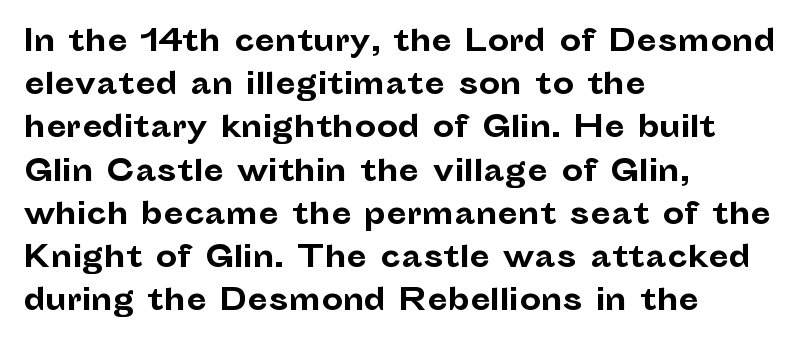
{"serif": "no", "italic": "no", "bold": "yes", "weight": "bold", "width": "normal", "stroke_contrast": "low", "x_height": "medium", "monospaced": "no", "underline": "no", "align": "left", "line_spacing": "normal", "line_spacing_ratio": 1.44, "letter_spacing": "normal", "letter_spacing_em": 0.0, "glyph_px": 30}
